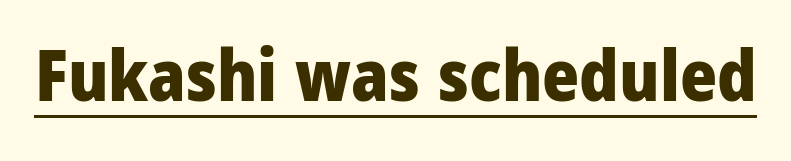
Q: Is the text bold? A: Yes.
Q: Is the text italic (slanted)? A: No, it is upright.
Q: Is the typeface a serif or a sans-serif typeface? A: Sans-serif.
Q: Is the text underlined? A: Yes.
Q: Is the spacing between letters normal or unusually wide? A: Normal.
Q: Width (condensed, normal, or wide)? A: Condensed.
Q: Stroke contrast? A: Low.
Q: x-height? A: Large.
Q: Monospaced? A: No.
